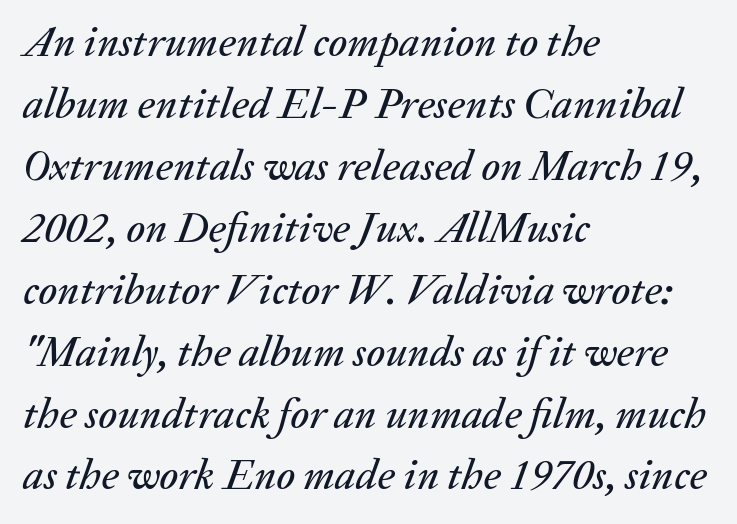
Evenly set lines give the paragraph a standard silhouette. Just letters on the line, the space beneath them empty. You can tell it's italic because the verticals aren't actually vertical. Which margin do the lines hug? The left one — the right edge is uneven.
